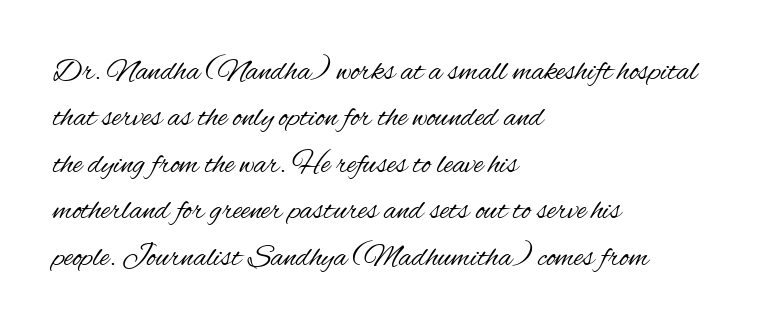
Q: Is the text bold? A: No.
Q: Is the text italic (slanted)? A: Yes.
Q: Is the typeface a serif or a sans-serif typeface? A: Sans-serif.
Q: Is the text underlined? A: No.
Q: How is the paragraph aligned? A: Left-aligned.
Q: Is the spacing between letters normal or unusually wide? A: Normal.
Q: Is the spacing between lines tight, normal or loose? A: Normal.
Q: Width (condensed, normal, or wide)? A: Condensed.
Q: Stroke contrast? A: Medium.
Q: x-height? A: Small.
Q: Monospaced? A: No.
